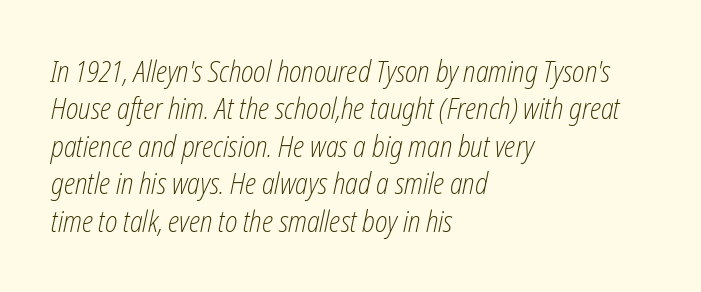
{"italic": "yes", "lean": "right", "slant_degrees": 12, "bold": "no", "weight": "light", "width": "condensed", "stroke_contrast": "low", "x_height": "medium", "monospaced": "no", "underline": "no", "align": "left", "line_spacing": "normal", "line_spacing_ratio": 1.29, "letter_spacing": "normal", "letter_spacing_em": 0.0, "glyph_px": 29}
